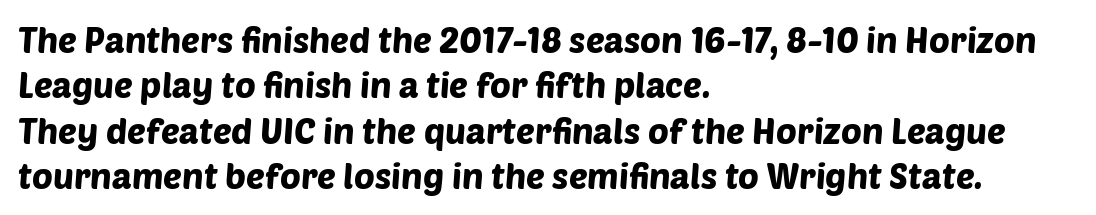
{"serif": "no", "width": "normal", "stroke_contrast": "low", "x_height": "large", "monospaced": "no", "underline": "no", "align": "left", "line_spacing": "normal", "line_spacing_ratio": 1.3, "letter_spacing": "normal", "letter_spacing_em": 0.0, "glyph_px": 35}
